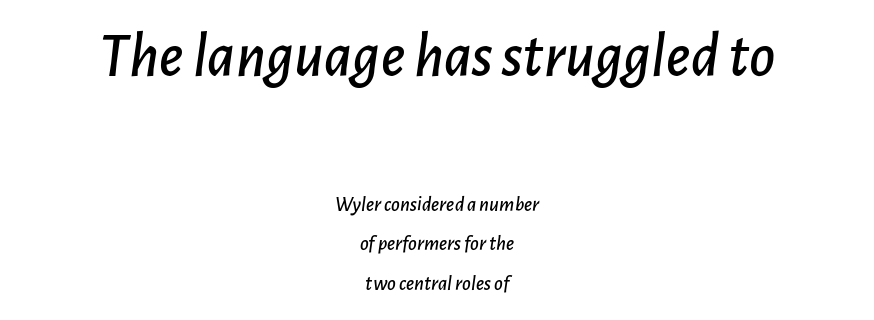
Nobody drew a line under any word here. Inter-character spacing is left at the font's built-in metrics. Does the copy run flush right? No — it is centered line by line. The passage shown begins with its larger block and ends with its smaller one. In terms of posture, this sample is oblique. Varying glyph widths throughout — classic text-font behaviour.
